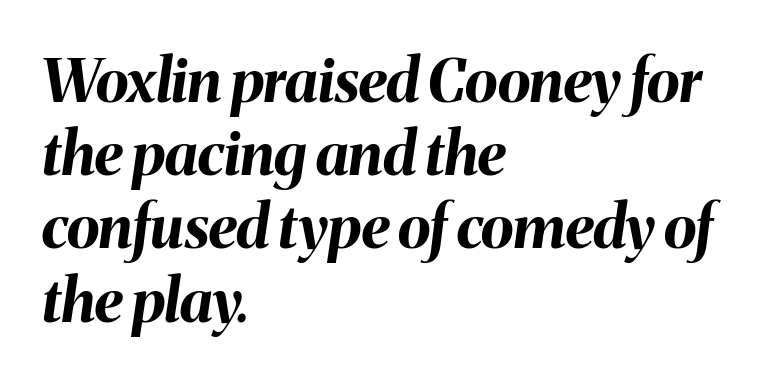
Q: Is the text bold? A: Yes.
Q: Is the text italic (slanted)? A: Yes, it leans right by about 8 degrees.
Q: Is the text underlined? A: No.
Q: How is the paragraph aligned? A: Left-aligned.
Q: Is the spacing between letters normal or unusually wide? A: Normal.
Q: Width (condensed, normal, or wide)? A: Normal.
Q: Stroke contrast? A: Medium.
Q: x-height? A: Medium.
Q: Monospaced? A: No.
